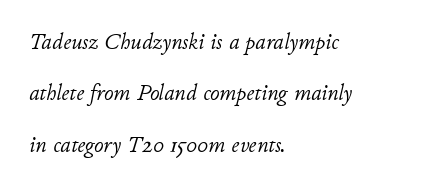
{"italic": "yes", "lean": "right", "slant_degrees": 11, "bold": "no", "underline": "no", "align": "left", "line_spacing": "loose", "line_spacing_ratio": 2.23, "letter_spacing": "normal", "letter_spacing_em": 0.0, "glyph_px": 23}
